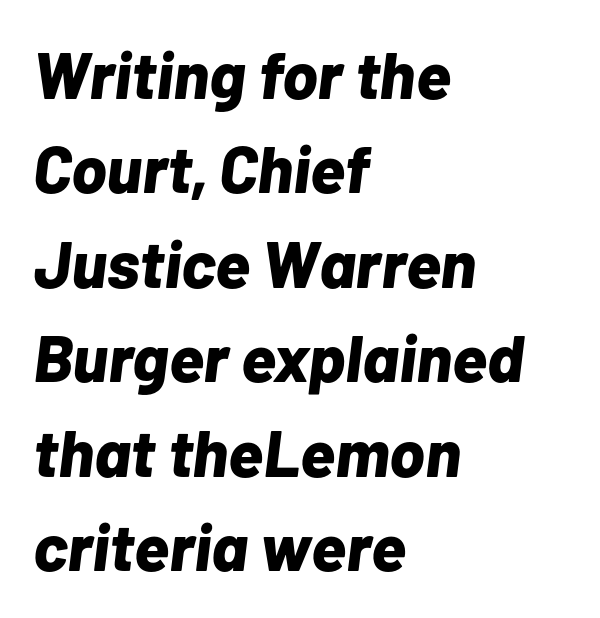
Q: Is the text bold? A: Yes.
Q: Is the text italic (slanted)? A: Yes, it leans right by about 7 degrees.
Q: Is the text underlined? A: No.
Q: How is the paragraph aligned? A: Left-aligned.
Q: Is the spacing between letters normal or unusually wide? A: Normal.
Q: Is the spacing between lines tight, normal or loose? A: Normal.
Q: Width (condensed, normal, or wide)? A: Normal.
Q: Stroke contrast? A: Low.
Q: x-height? A: Medium.
Q: Monospaced? A: No.
